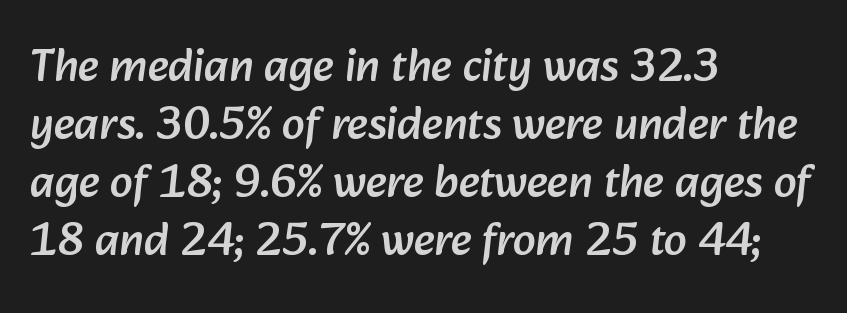
The image shows 46 px sans-serif type; set left-aligned, normal line spacing (1.26x), normal letter spacing, not underlined; low stroke contrast and a medium x-height.
